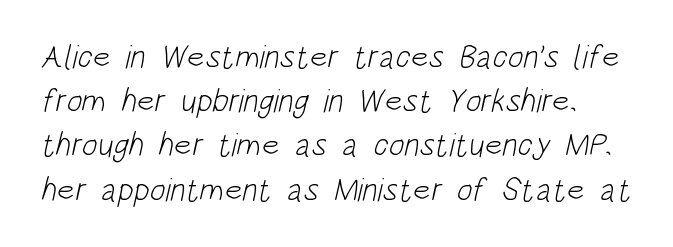
{"serif": "no", "bold": "no", "weight": "light", "width": "condensed", "stroke_contrast": "low", "x_height": "large", "monospaced": "no", "underline": "no", "line_spacing": "normal", "line_spacing_ratio": 1.34, "letter_spacing": "normal", "letter_spacing_em": 0.0, "glyph_px": 33}
